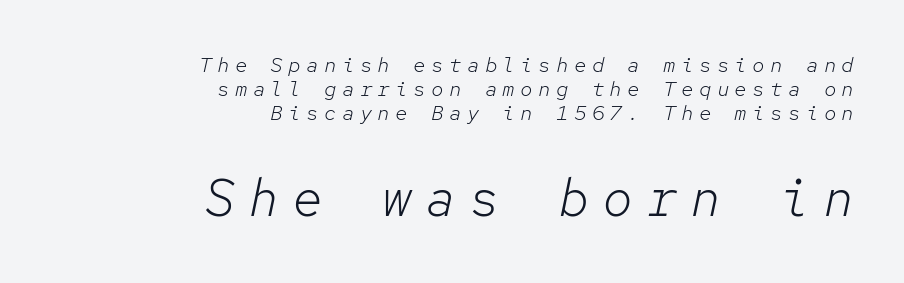
Q: Is the text bold? A: No.
Q: Is the text italic (slanted)? A: Yes, it leans right by about 12 degrees.
Q: Is the text underlined? A: No.
Q: How is the paragraph aligned? A: Right-aligned.
Q: Is the spacing between letters normal or unusually wide? A: Unusually wide.
Q: Is the spacing between lines tight, normal or loose? A: Tight.
Q: Which block of text is set in a larger size, the first (top) or the second (bottom)? A: The second (bottom) one.
Q: Width (condensed, normal, or wide)? A: Normal.
Q: Stroke contrast? A: Low.
Q: x-height? A: Medium.
Q: Monospaced? A: Yes.
